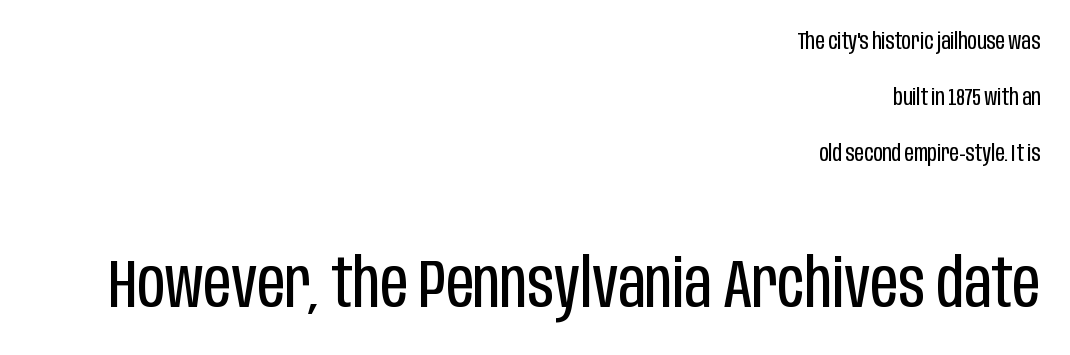
Q: Is the text bold? A: No.
Q: Is the text italic (slanted)? A: No, it is upright.
Q: Is the typeface a serif or a sans-serif typeface? A: Sans-serif.
Q: Is the text underlined? A: No.
Q: How is the paragraph aligned? A: Right-aligned.
Q: Is the spacing between letters normal or unusually wide? A: Normal.
Q: Is the spacing between lines tight, normal or loose? A: Loose.
Q: Which block of text is set in a larger size, the first (top) or the second (bottom)? A: The second (bottom) one.
Q: Width (condensed, normal, or wide)? A: Condensed.
Q: Stroke contrast? A: Low.
Q: x-height? A: Large.
Q: Monospaced? A: No.
